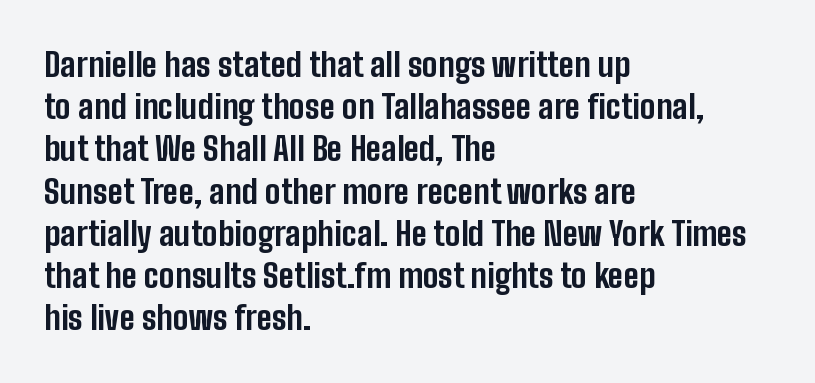
Q: Is the text bold? A: Yes.
Q: Is the text italic (slanted)? A: No, it is upright.
Q: Is the typeface a serif or a sans-serif typeface? A: Sans-serif.
Q: Is the text underlined? A: No.
Q: How is the paragraph aligned? A: Left-aligned.
Q: Is the spacing between letters normal or unusually wide? A: Normal.
Q: Is the spacing between lines tight, normal or loose? A: Normal.
Q: Width (condensed, normal, or wide)? A: Condensed.
Q: Stroke contrast? A: Low.
Q: x-height? A: Medium.
Q: Monospaced? A: No.
